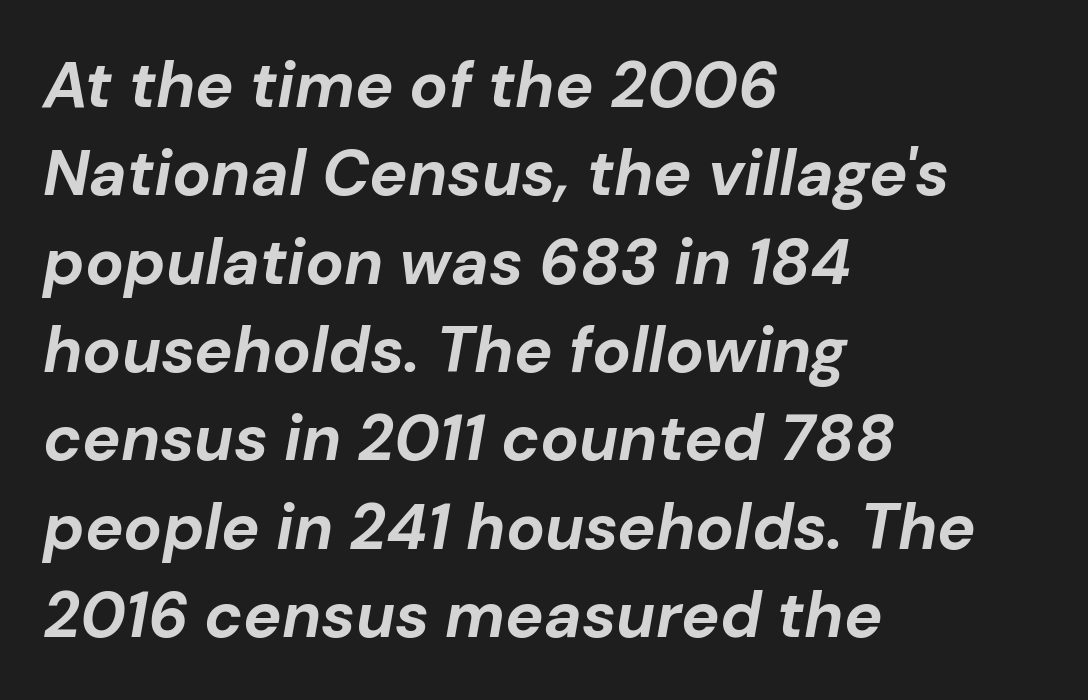
Q: Is the text bold? A: Yes.
Q: Is the text italic (slanted)? A: Yes, it leans right by about 10 degrees.
Q: Is the text underlined? A: No.
Q: How is the paragraph aligned? A: Left-aligned.
Q: Is the spacing between letters normal or unusually wide? A: Normal.
Q: Is the spacing between lines tight, normal or loose? A: Normal.
Q: Width (condensed, normal, or wide)? A: Normal.
Q: Stroke contrast? A: Low.
Q: x-height? A: Medium.
Q: Monospaced? A: No.
